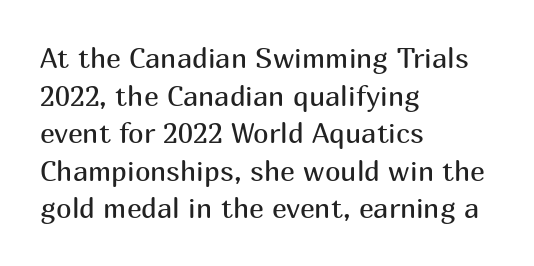
The image shows 28 px regular-weight sans-serif type, upright; set left-aligned, normal line spacing (1.34x), normal letter spacing, not underlined; medium stroke contrast and a medium x-height.
